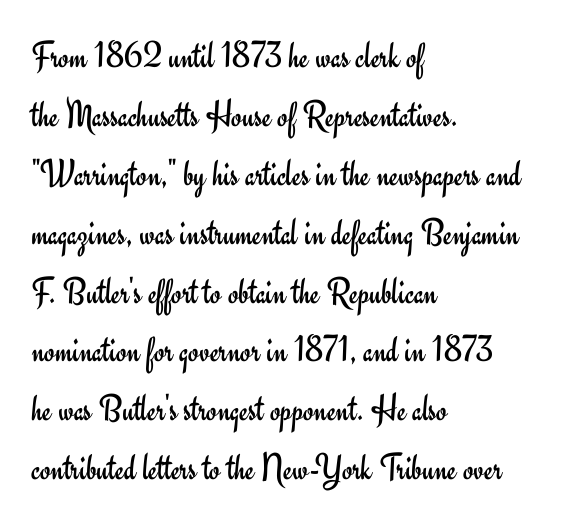
Q: Is the text bold? A: No.
Q: Is the text italic (slanted)? A: Yes.
Q: Is the typeface a serif or a sans-serif typeface? A: Sans-serif.
Q: Is the text underlined? A: No.
Q: How is the paragraph aligned? A: Left-aligned.
Q: Is the spacing between letters normal or unusually wide? A: Normal.
Q: Is the spacing between lines tight, normal or loose? A: Normal.
Q: Width (condensed, normal, or wide)? A: Normal.
Q: Stroke contrast? A: Low.
Q: x-height? A: Small.
Q: Monospaced? A: No.
